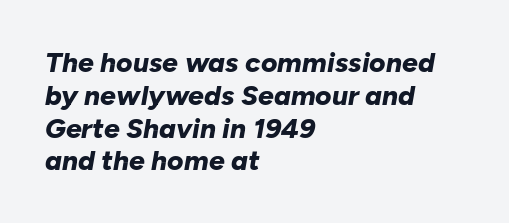
{"italic": "yes", "lean": "right", "slant_degrees": 10, "bold": "yes", "weight": "bold", "width": "normal", "stroke_contrast": "low", "x_height": "medium", "monospaced": "no", "underline": "no", "align": "left", "line_spacing_ratio": 1.17, "letter_spacing": "normal", "letter_spacing_em": 0.0, "glyph_px": 28}
